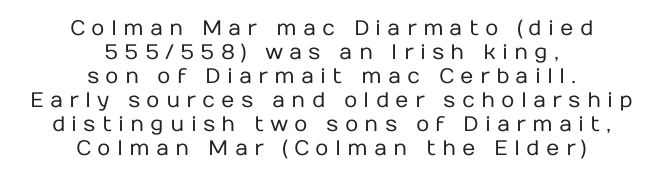
Q: Is the text bold? A: No.
Q: Is the text italic (slanted)? A: No, it is upright.
Q: Is the text underlined? A: No.
Q: How is the paragraph aligned? A: Centered.
Q: Is the spacing between letters normal or unusually wide? A: Unusually wide.
Q: Is the spacing between lines tight, normal or loose? A: Tight.
